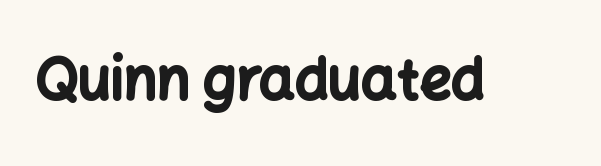
Q: Is the text bold? A: Yes.
Q: Is the text italic (slanted)? A: No, it is upright.
Q: Is the typeface a serif or a sans-serif typeface? A: Sans-serif.
Q: Is the text underlined? A: No.
Q: Is the spacing between letters normal or unusually wide? A: Normal.
Q: Width (condensed, normal, or wide)? A: Normal.
Q: Stroke contrast? A: Low.
Q: x-height? A: Medium.
Q: Monospaced? A: No.
